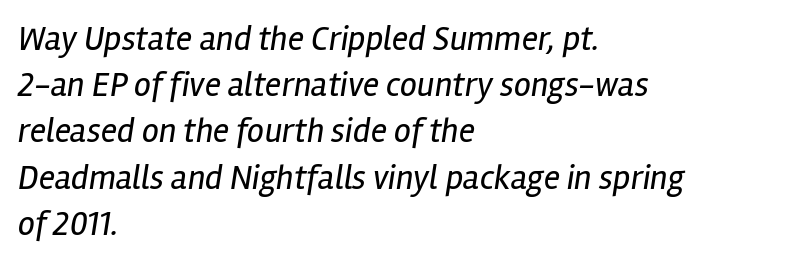
Q: Is the text bold? A: No.
Q: Is the text italic (slanted)? A: Yes, it leans right by about 12 degrees.
Q: Is the text underlined? A: No.
Q: How is the paragraph aligned? A: Left-aligned.
Q: Is the spacing between letters normal or unusually wide? A: Normal.
Q: Is the spacing between lines tight, normal or loose? A: Normal.
Q: Width (condensed, normal, or wide)? A: Condensed.
Q: Stroke contrast? A: Low.
Q: x-height? A: Medium.
Q: Monospaced? A: No.
